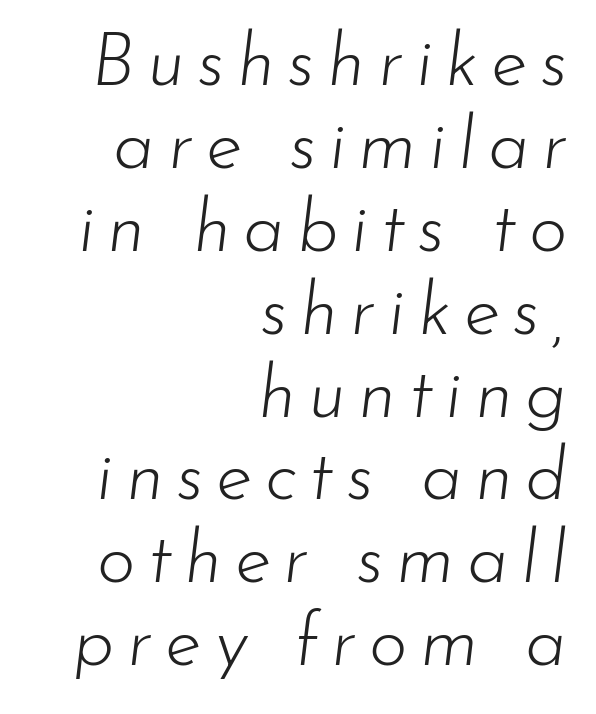
{"italic": "yes", "lean": "right", "slant_degrees": 7, "bold": "no", "weight": "light", "width": "normal", "stroke_contrast": "low", "x_height": "small", "monospaced": "no", "underline": "no", "align": "right", "line_spacing": "tight", "line_spacing_ratio": 1.12, "glyph_px": 74}
